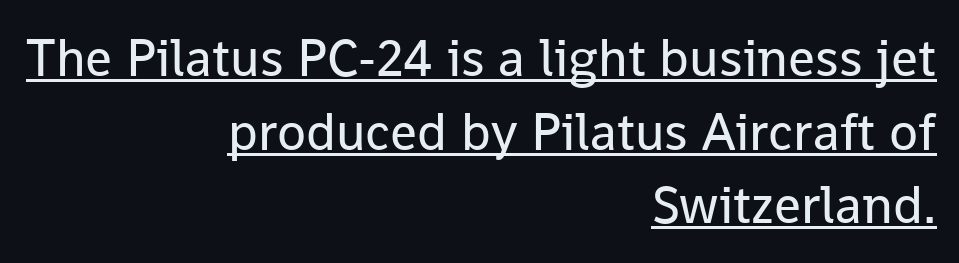
{"serif": "no", "italic": "no", "bold": "no", "weight": "regular", "width": "normal", "stroke_contrast": "low", "x_height": "medium", "monospaced": "no", "underline": "yes", "align": "right", "line_spacing": "normal", "line_spacing_ratio": 1.39, "letter_spacing": "normal", "letter_spacing_em": 0.0, "glyph_px": 53}
